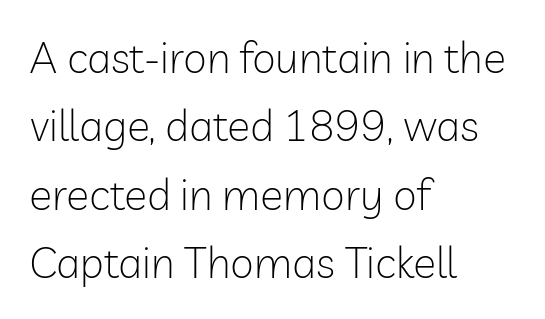
The image shows 43 px light sans-serif type, upright; set left-aligned, normal line spacing (1.59x), normal letter spacing, not underlined; low stroke contrast and a medium x-height.
